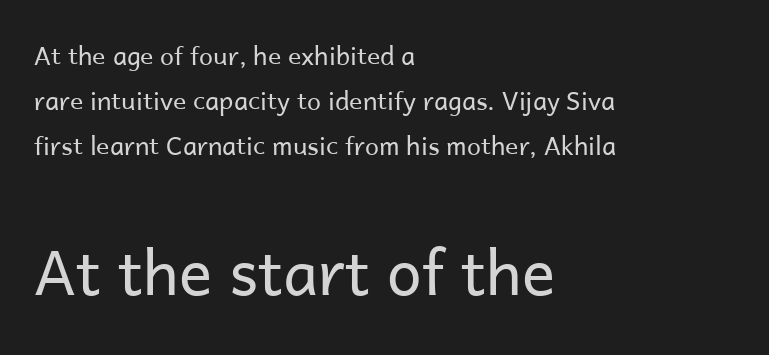
Compared with a typical body face, this is equally light or lighter still. Note the varied advance widths — an 'i' is clearly narrower than an 'm'. Notice how the passage keeps a crisp vertical edge on the left only. The string is rendered with underlining switched off. The type is set solid horizontally, with unmodified tracking.
